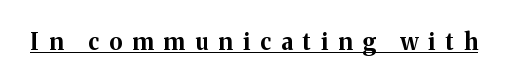
The image shows 23 px bold type, upright; set unusually wide letter spacing (+0.44 em), underlined.
